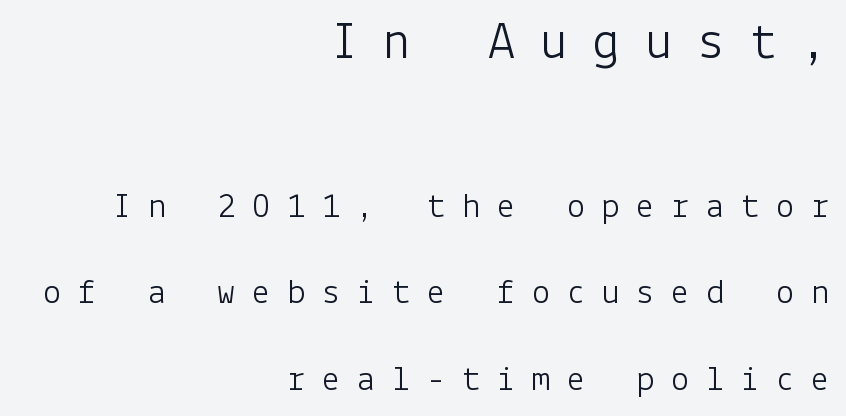
This rendering employs a face without finishing strokes, i.e., a sans-serif. In terms of leading, this rendering errs on the spacious side. Every character sits straight up, as roman type does. Students, note that the glyphs here are deliberately spaced far apart. These glyphs show unthickened strokes, regular width or finer. Anything drawn beneath the words? Only blank space.
